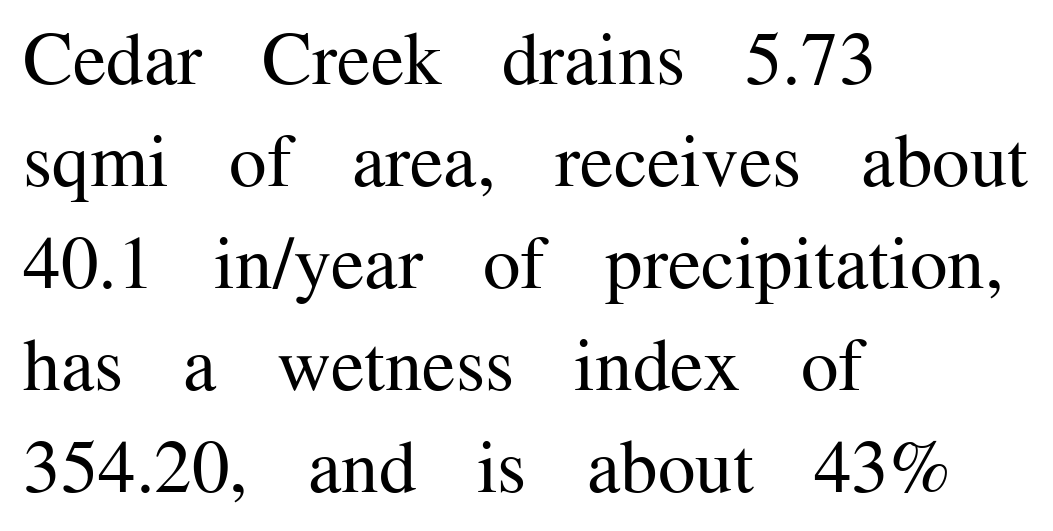
Plain, unruled lines of type. If you drew a line through each stem, it would be perfectly vertical. Letters have the restrained weight of plain body copy at most. Think of a printed novel: that variable character pitch is what you see here. Compared with a centered layout, this one pins lines to the left instead.
